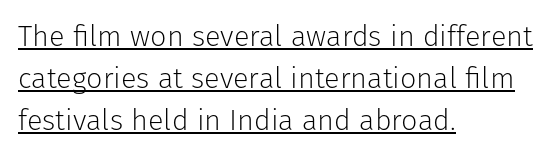
{"serif": "no", "italic": "no", "bold": "no", "weight": "light", "width": "normal", "stroke_contrast": "low", "x_height": "medium", "monospaced": "no", "underline": "yes", "align": "left", "line_spacing": "normal", "line_spacing_ratio": 1.44, "letter_spacing": "normal", "letter_spacing_em": 0.0, "glyph_px": 29}
